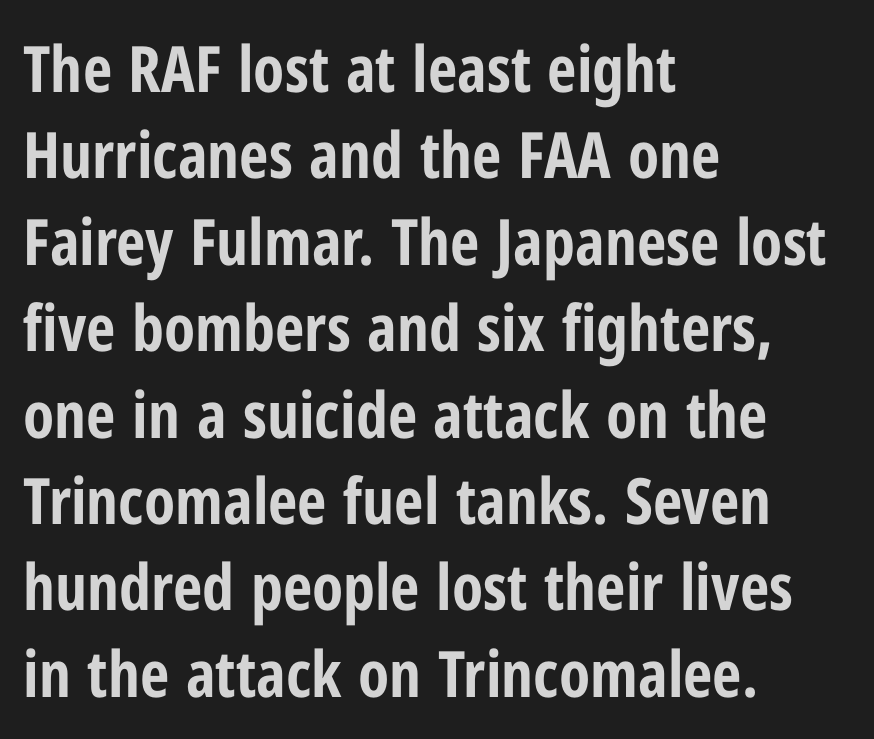
Q: Is the text bold? A: Yes.
Q: Is the text italic (slanted)? A: No, it is upright.
Q: Is the typeface a serif or a sans-serif typeface? A: Sans-serif.
Q: Is the text underlined? A: No.
Q: How is the paragraph aligned? A: Left-aligned.
Q: Is the spacing between letters normal or unusually wide? A: Normal.
Q: Is the spacing between lines tight, normal or loose? A: Normal.
Q: Width (condensed, normal, or wide)? A: Condensed.
Q: Stroke contrast? A: Low.
Q: x-height? A: Medium.
Q: Monospaced? A: No.
